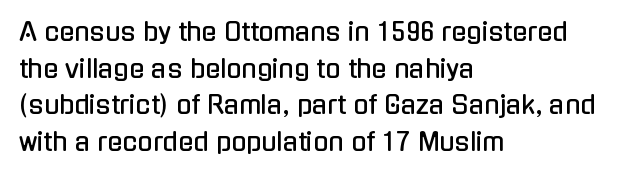
The image shows 25 px text type, upright; set left-aligned, normal line spacing (1.47x), normal letter spacing, not underlined.
